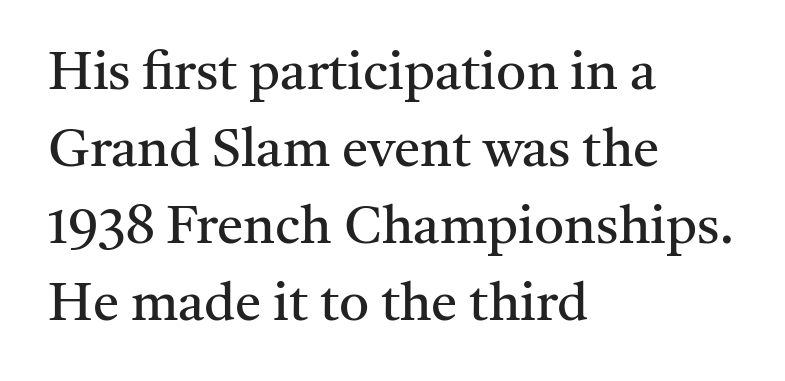
The image shows 53 px regular-weight serif type, upright; set left-aligned, normal line spacing (1.45x), normal letter spacing, not underlined; medium stroke contrast and a medium x-height.
